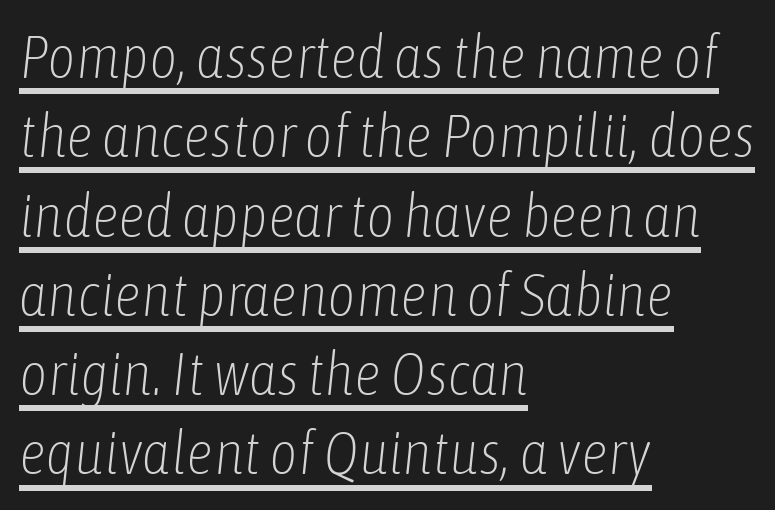
Q: Is the text bold? A: No.
Q: Is the text italic (slanted)? A: Yes, it leans right by about 6 degrees.
Q: Is the text underlined? A: Yes.
Q: How is the paragraph aligned? A: Left-aligned.
Q: Is the spacing between letters normal or unusually wide? A: Normal.
Q: Is the spacing between lines tight, normal or loose? A: Normal.
Q: Width (condensed, normal, or wide)? A: Condensed.
Q: Stroke contrast? A: Low.
Q: x-height? A: Medium.
Q: Monospaced? A: No.
